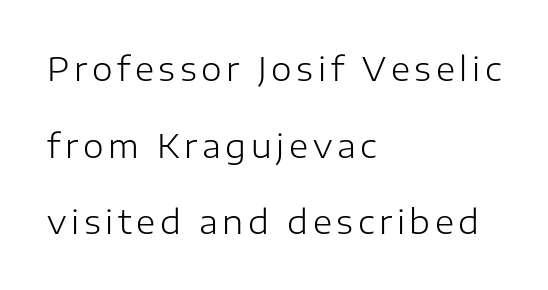
Honestly, the rows look like they've been pulled way apart. The specimen reads as upright at a glance. A student would call this left alignment; a typographer would say flush left, rag right. Weight: in the light-to-regular range. Only glyphs here, with clear space below each row.
